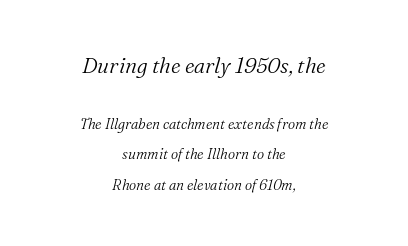
Q: Is the text bold? A: No.
Q: Is the text italic (slanted)? A: Yes, it leans right by about 16 degrees.
Q: Is the text underlined? A: No.
Q: How is the paragraph aligned? A: Centered.
Q: Is the spacing between letters normal or unusually wide? A: Normal.
Q: Is the spacing between lines tight, normal or loose? A: Loose.
Q: Which block of text is set in a larger size, the first (top) or the second (bottom)? A: The first (top) one.
